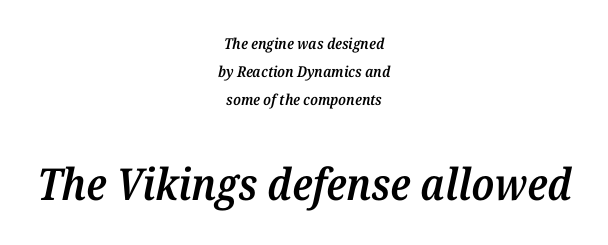
Q: Is the text bold? A: Semi-bold.
Q: Is the text italic (slanted)? A: Yes, it leans right by about 12 degrees.
Q: Is the typeface a serif or a sans-serif typeface? A: Serif.
Q: Is the text underlined? A: No.
Q: How is the paragraph aligned? A: Centered.
Q: Is the spacing between letters normal or unusually wide? A: Normal.
Q: Which block of text is set in a larger size, the first (top) or the second (bottom)? A: The second (bottom) one.
Q: Width (condensed, normal, or wide)? A: Normal.
Q: Stroke contrast? A: Medium.
Q: x-height? A: Medium.
Q: Monospaced? A: No.
